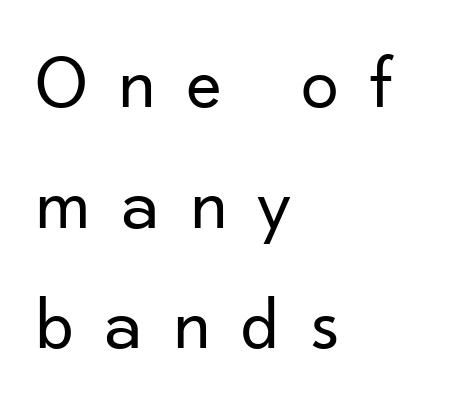
Q: Is the text bold? A: No.
Q: Is the text italic (slanted)? A: No, it is upright.
Q: Is the typeface a serif or a sans-serif typeface? A: Sans-serif.
Q: Is the text underlined? A: No.
Q: How is the paragraph aligned? A: Left-aligned.
Q: Is the spacing between letters normal or unusually wide? A: Unusually wide.
Q: Is the spacing between lines tight, normal or loose? A: Normal.
Q: Width (condensed, normal, or wide)? A: Normal.
Q: Stroke contrast? A: Low.
Q: x-height? A: Small.
Q: Monospaced? A: No.
